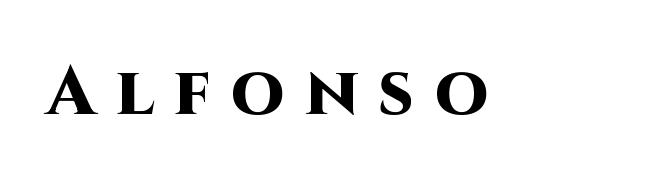
Q: Is the text bold? A: Yes.
Q: Is the text italic (slanted)? A: No, it is upright.
Q: Is the typeface a serif or a sans-serif typeface? A: Sans-serif.
Q: Is the text underlined? A: No.
Q: Is the spacing between letters normal or unusually wide? A: Unusually wide.
Q: Width (condensed, normal, or wide)? A: Normal.
Q: Stroke contrast? A: High.
Q: x-height? A: Large.
Q: Monospaced? A: No.
